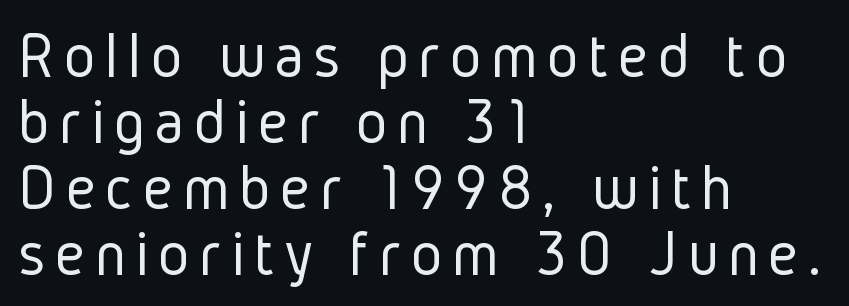
{"serif": "no", "italic": "no", "bold": "no", "weight": "light", "width": "condensed", "stroke_contrast": "low", "x_height": "medium", "monospaced": "no", "underline": "no", "align": "left", "line_spacing": "tight", "line_spacing_ratio": 1.0, "glyph_px": 66}
